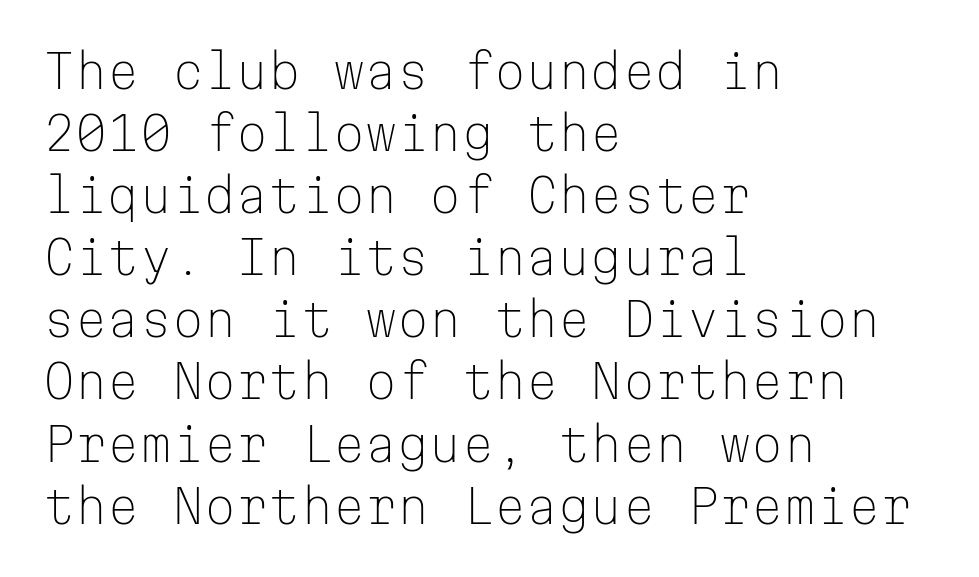
{"serif": "no", "italic": "no", "bold": "no", "weight": "light", "width": "normal", "stroke_contrast": "low", "x_height": "medium", "monospaced": "yes", "underline": "no", "align": "left", "line_spacing": "normal", "line_spacing_ratio": 1.35, "letter_spacing": "normal", "letter_spacing_em": 0.0, "glyph_px": 46}
